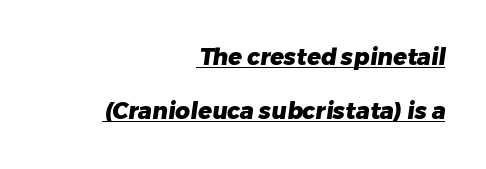
Q: Is the text bold? A: Yes.
Q: Is the text underlined? A: Yes.
Q: How is the paragraph aligned? A: Right-aligned.
Q: Is the spacing between letters normal or unusually wide? A: Normal.
Q: Is the spacing between lines tight, normal or loose? A: Loose.
